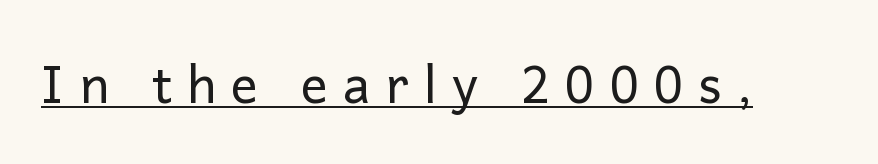
Q: Is the text bold? A: No.
Q: Is the text italic (slanted)? A: No, it is upright.
Q: Is the typeface a serif or a sans-serif typeface? A: Sans-serif.
Q: Is the text underlined? A: Yes.
Q: Is the spacing between letters normal or unusually wide? A: Unusually wide.
Q: Width (condensed, normal, or wide)? A: Normal.
Q: Stroke contrast? A: Low.
Q: x-height? A: Medium.
Q: Monospaced? A: No.
